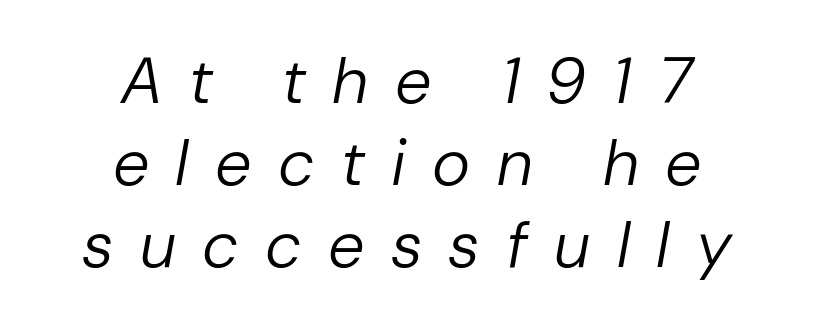
Horizontally, the lines are justified to the midpoint only. On a weight scale, this lands at 450 or below. A clean baseline with only descenders dipping below it. This sample uses expanded letter spacing, leaving extra air between glyphs. The letters advance in unequal steps, a hallmark of proportional type.
